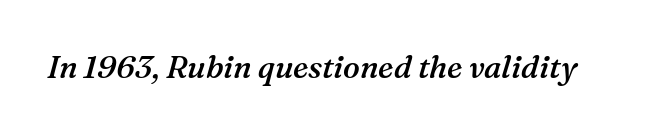
The image shows 31 px semibold serif type, italic (leaning right); set normal letter spacing, not underlined; medium stroke contrast and a medium x-height.
